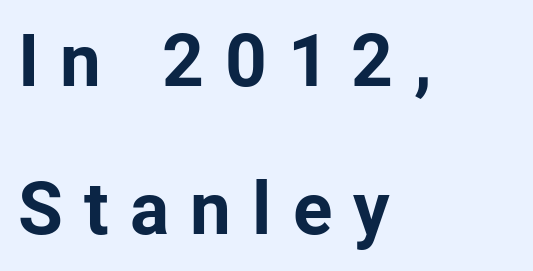
{"serif": "no", "italic": "no", "bold": "yes", "weight": "bold", "width": "normal", "stroke_contrast": "low", "x_height": "medium", "monospaced": "no", "underline": "no", "align": "left", "line_spacing": "loose", "line_spacing_ratio": 2.03, "letter_spacing": "wide", "letter_spacing_em": 0.29, "glyph_px": 73}
